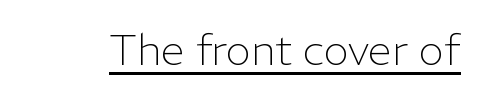
The rendering keeps characters at their native spacing. Proportional: the letters do not fall into vertical columns. The typeface chosen for these lines omits serifs. The passage shown is underscored from start to finish.
